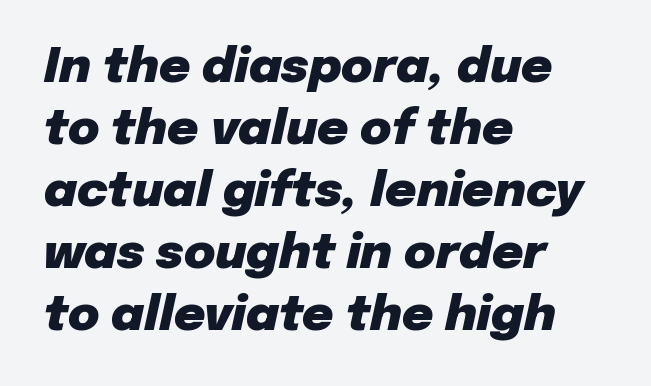
Interline gaps are of average width in this sample. Looks like regular typesetting: each glyph gets only the width it needs. Does extra space separate the letters? No, they use regular spacing. Line starts are locked; line ends wander. Just letters on the line, the space beneath them empty.
